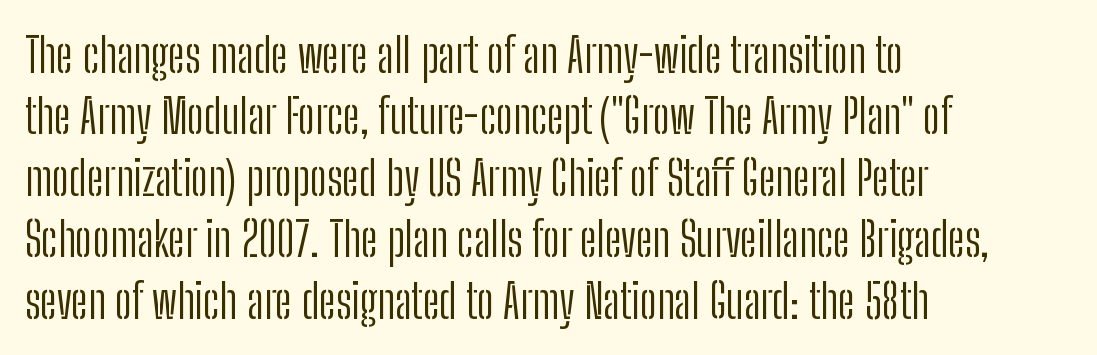
The image shows 48 px light, condensed sans-serif type, upright; set left-aligned, normal line spacing (1.28x), normal letter spacing, not underlined; low stroke contrast and a medium x-height.
